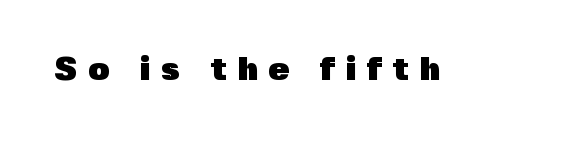
You can tell it's not italic because the verticals are truly vertical. The passage shown has open, widely tracked lettering throughout. The letters advance in unequal steps, a hallmark of proportional type. Thick stems and heavy bowls — unmistakably bold.
